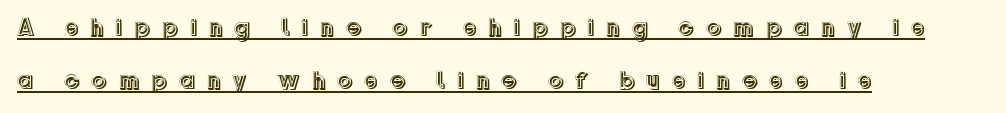
The image shows 25 px text type, upright; set left-aligned, loose line spacing (2.14x), unusually wide letter spacing (+0.46 em), underlined.
